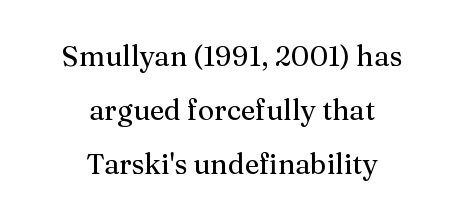
{"serif": "yes", "italic": "no", "width": "normal", "stroke_contrast": "medium", "x_height": "medium", "monospaced": "no", "underline": "no", "align": "center", "line_spacing": "loose", "line_spacing_ratio": 1.92, "letter_spacing": "normal", "letter_spacing_em": 0.0, "glyph_px": 28}
